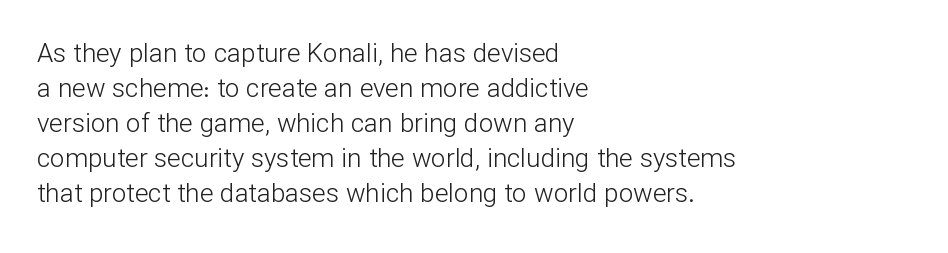
{"italic": "no", "bold": "no", "underline": "no", "align": "left", "line_spacing": "normal", "line_spacing_ratio": 1.35, "letter_spacing": "normal", "letter_spacing_em": 0.0, "glyph_px": 26}
